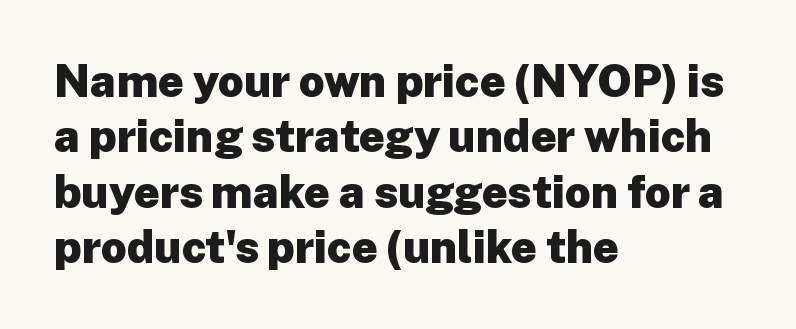
{"serif": "no", "italic": "no", "bold": "yes", "weight": "heavy", "width": "normal", "stroke_contrast": "low", "x_height": "medium", "monospaced": "no", "underline": "no", "align": "left", "line_spacing_ratio": 1.23, "letter_spacing": "normal", "letter_spacing_em": 0.0, "glyph_px": 45}
